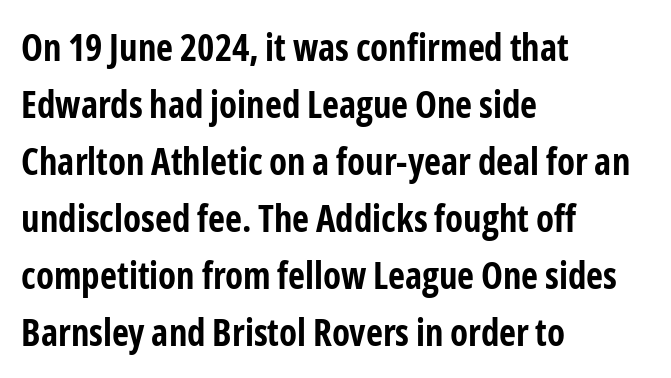
Its strokes are broad and dark, the hallmark of bold type. Is this a sans? Yes — the strokes have no serifs. Is this a fixed-width face? No — the glyphs have proportional, varying widths. These lines stack with their left ends in a neat column. The strip under each line holds only bare page.
